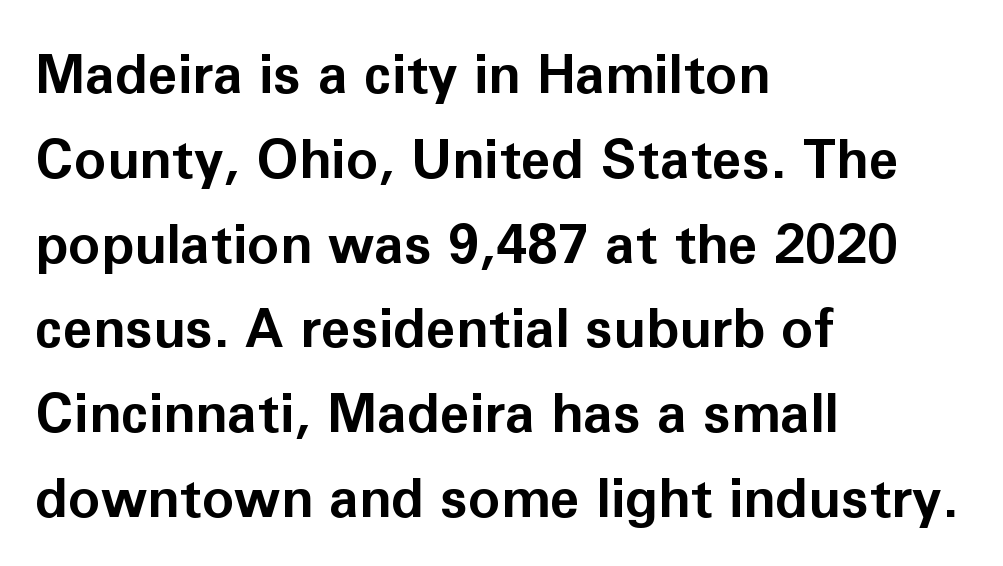
{"serif": "no", "italic": "no", "bold": "yes", "weight": "bold", "width": "normal", "stroke_contrast": "low", "x_height": "medium", "monospaced": "no", "underline": "no", "align": "left", "line_spacing": "normal", "line_spacing_ratio": 1.57, "letter_spacing": "normal", "letter_spacing_em": 0.0, "glyph_px": 54}
